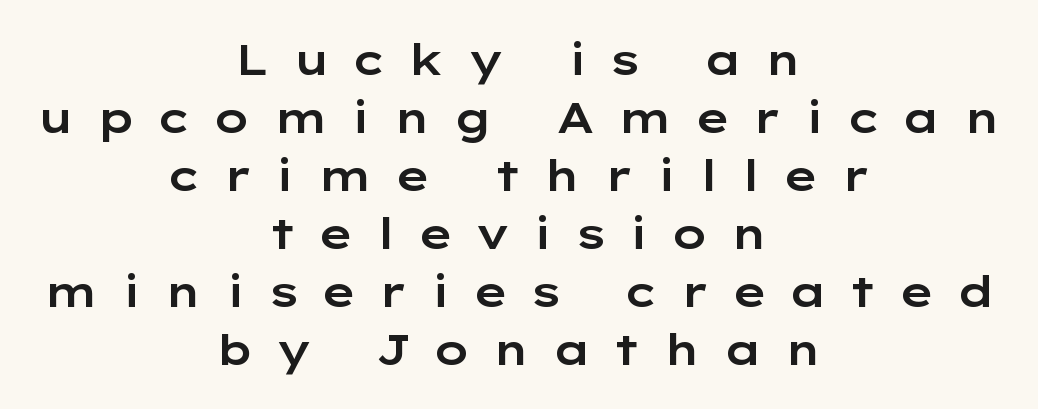
Varying glyph widths throughout — classic text-font behaviour. Descenders are the only things crossing below the line. Whoever set this chose a conventional vertical rhythm. Unlike a traditional serif, this face leaves its strokes unadorned. Rendered with straight, roman letterforms. The passage is arranged like a title page — every line centered.
